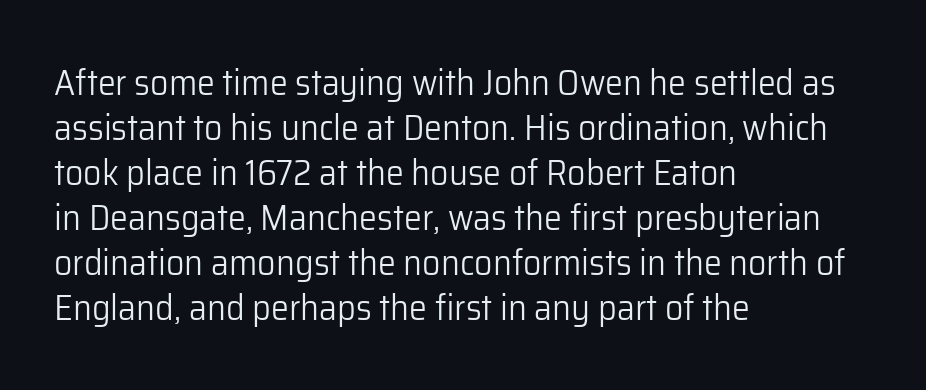
Q: Is the text bold? A: No.
Q: Is the text italic (slanted)? A: No, it is upright.
Q: Is the typeface a serif or a sans-serif typeface? A: Sans-serif.
Q: Is the text underlined? A: No.
Q: How is the paragraph aligned? A: Left-aligned.
Q: Is the spacing between letters normal or unusually wide? A: Normal.
Q: Is the spacing between lines tight, normal or loose? A: Normal.
Q: Width (condensed, normal, or wide)? A: Normal.
Q: Stroke contrast? A: Low.
Q: x-height? A: Medium.
Q: Monospaced? A: No.
